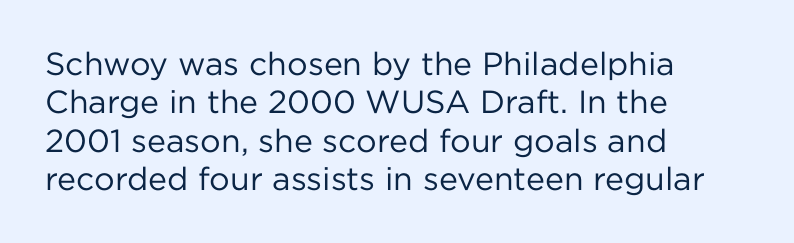
{"serif": "no", "italic": "no", "bold": "no", "weight": "regular", "width": "normal", "stroke_contrast": "low", "x_height": "medium", "monospaced": "no", "underline": "no", "align": "left", "line_spacing_ratio": 1.2, "letter_spacing": "normal", "letter_spacing_em": 0.0, "glyph_px": 32}
